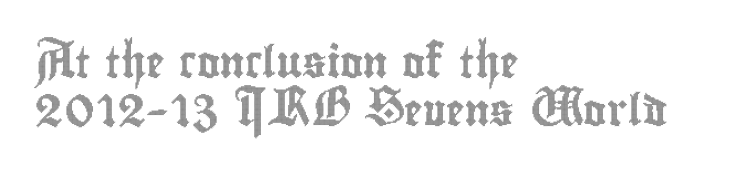
{"italic": "no", "width": "condensed", "x_height": "small", "monospaced": "no", "underline": "no", "align": "left", "line_spacing": "normal", "line_spacing_ratio": 1.54, "letter_spacing": "normal", "letter_spacing_em": 0.0, "glyph_px": 31}
